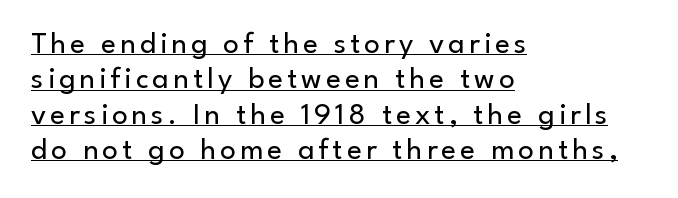
Vertical strokes here are truly vertical. The weight tops out at a normal text grade. Caption: multi-line text, flush left, ragged right. Does a line run under the words? Yes, clearly. Rows of type sit shoulder to shoulder in the vertical direction. Each letter's strokes conclude bluntly, with no projecting serifs.
